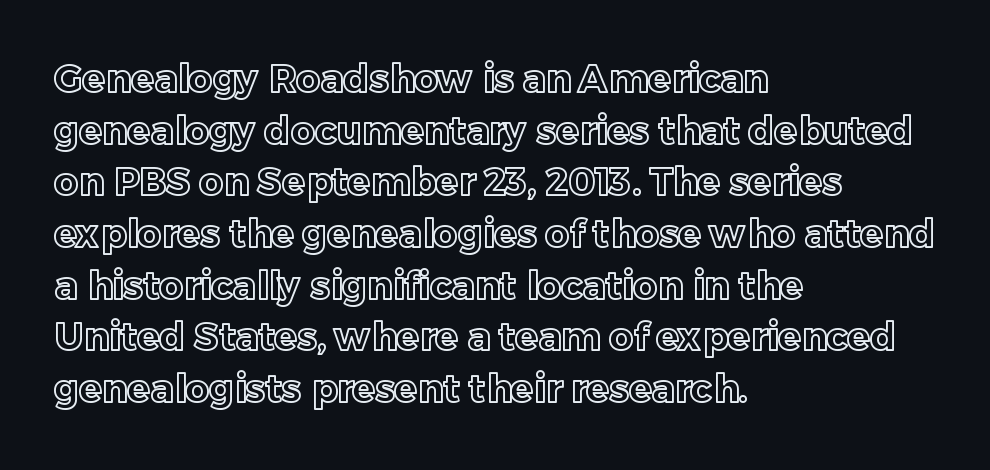
Interline gaps are of average width in this sample. Just letters on the line, the space beneath them empty. The type is set solid horizontally, with unmodified tracking. The rendering uses natural spacing where letterforms have individual widths. The paragraph shown leans on its left margin.
